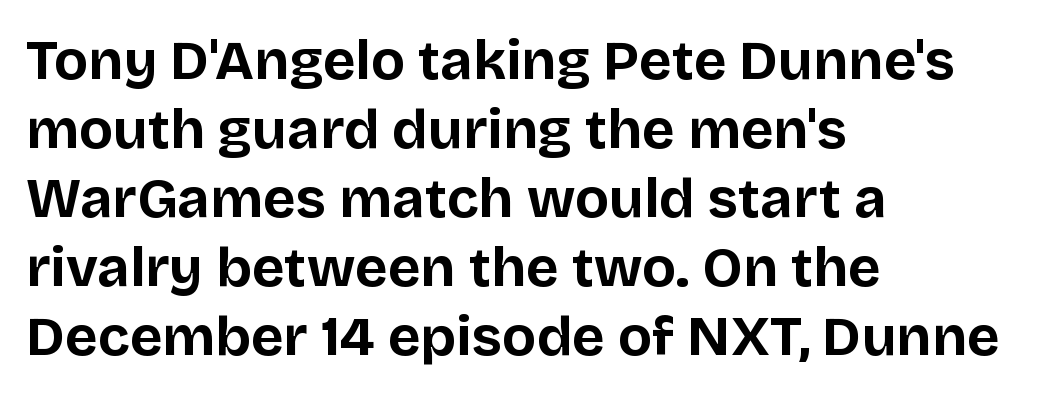
The image shows 56 px bold sans-serif type, upright; set left-aligned, line spacing 1.23x, normal letter spacing, not underlined; low stroke contrast and a large x-height.
